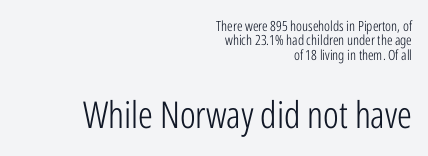
Q: Is the text bold? A: No.
Q: Is the text italic (slanted)? A: No, it is upright.
Q: Is the typeface a serif or a sans-serif typeface? A: Sans-serif.
Q: Is the text underlined? A: No.
Q: How is the paragraph aligned? A: Right-aligned.
Q: Is the spacing between letters normal or unusually wide? A: Normal.
Q: Is the spacing between lines tight, normal or loose? A: Tight.
Q: Which block of text is set in a larger size, the first (top) or the second (bottom)? A: The second (bottom) one.
Q: Width (condensed, normal, or wide)? A: Condensed.
Q: Stroke contrast? A: Low.
Q: x-height? A: Medium.
Q: Monospaced? A: No.
